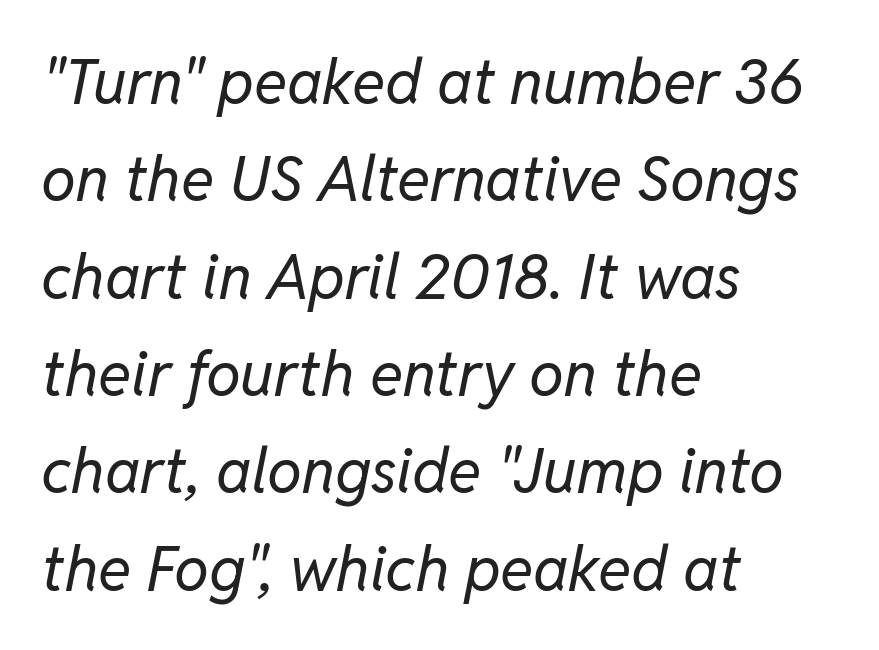
{"italic": "yes", "lean": "right", "slant_degrees": 11, "bold": "no", "weight": "regular", "width": "normal", "stroke_contrast": "low", "x_height": "medium", "monospaced": "no", "underline": "no", "align": "left", "line_spacing": "normal", "line_spacing_ratio": 1.57, "letter_spacing": "normal", "letter_spacing_em": 0.0, "glyph_px": 62}
